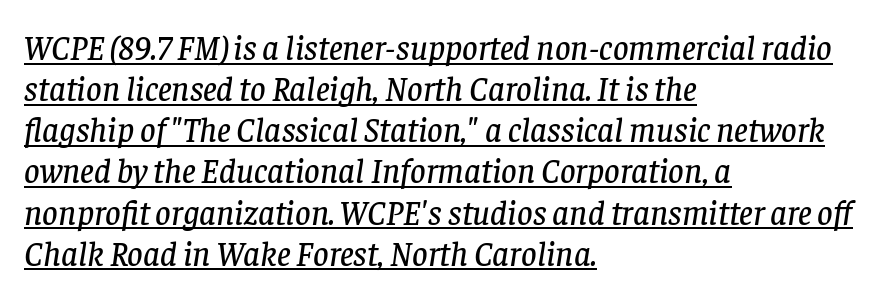
Yep, that's italic — everything's leaning. The passage shown is underscored from start to finish. Does the type have serifs? Yes, each stem ends in a small foot. Proportional: the letters do not fall into vertical columns. Left-aligned paragraph, ragged on the right.
